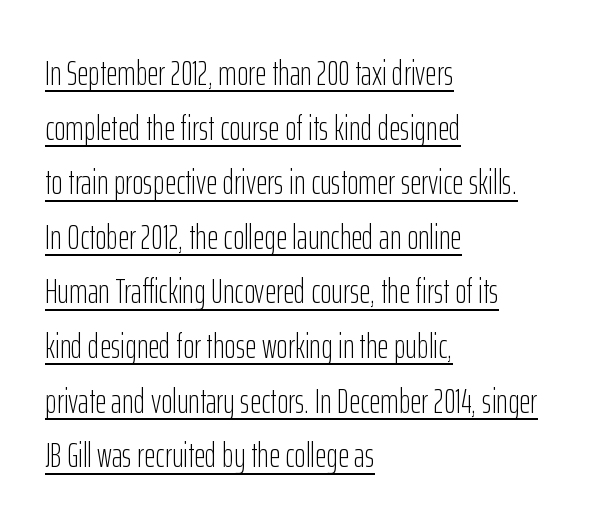
Q: Is the text bold? A: No.
Q: Is the text italic (slanted)? A: No, it is upright.
Q: Is the typeface a serif or a sans-serif typeface? A: Sans-serif.
Q: Is the text underlined? A: Yes.
Q: How is the paragraph aligned? A: Left-aligned.
Q: Is the spacing between letters normal or unusually wide? A: Normal.
Q: Is the spacing between lines tight, normal or loose? A: Normal.
Q: Width (condensed, normal, or wide)? A: Condensed.
Q: Stroke contrast? A: Low.
Q: x-height? A: Medium.
Q: Monospaced? A: No.
